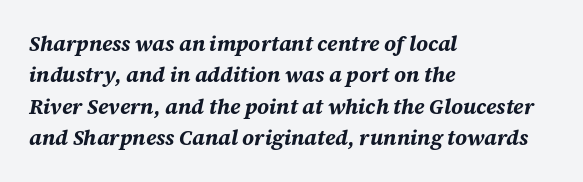
Tall strokes in this sample are angled rather than plumb. The block of text has a typical density, with ordinary space between rows. Honestly, the letter spacing is just normal — you wouldn't notice it. The text block is weighted toward the left margin, trailing off unevenly rightward.
